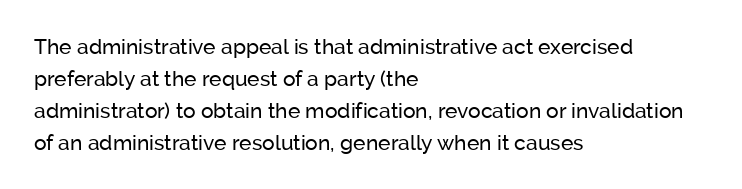
The image shows 21 px text type, upright; set left-aligned, normal line spacing (1.52x), normal letter spacing, not underlined.
